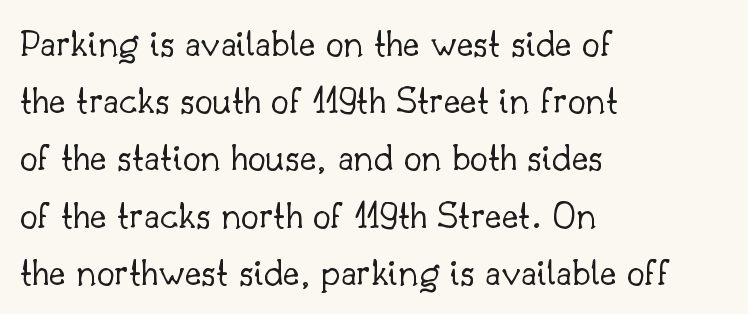
{"italic": "no", "bold": "no", "weight": "light", "width": "normal", "stroke_contrast": "low", "x_height": "small", "monospaced": "no", "underline": "no", "align": "left", "line_spacing": "normal", "line_spacing_ratio": 1.43, "letter_spacing": "normal", "letter_spacing_em": 0.0, "glyph_px": 40}
